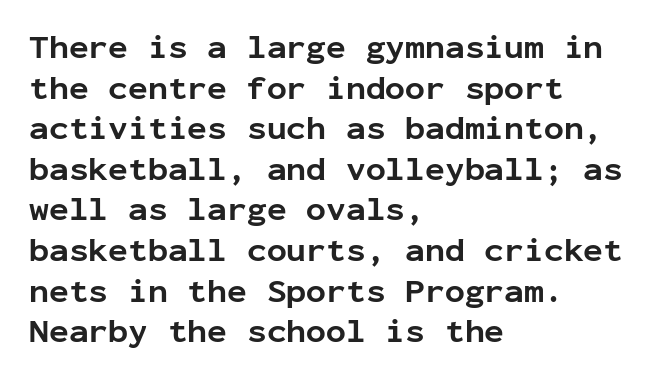
{"serif": "no", "italic": "no", "bold": "yes", "weight": "bold", "width": "normal", "stroke_contrast": "low", "x_height": "medium", "monospaced": "yes", "underline": "no", "align": "left", "line_spacing_ratio": 1.23, "letter_spacing": "normal", "letter_spacing_em": 0.0, "glyph_px": 33}
